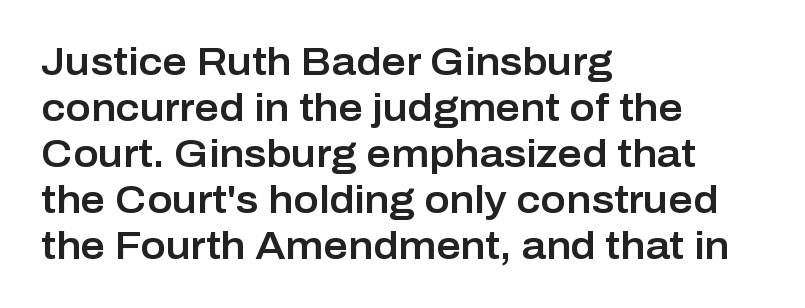
The image shows 38 px sans-serif type, upright; set left-aligned, line spacing 1.21x, normal letter spacing, not underlined; low stroke contrast and a medium x-height.
